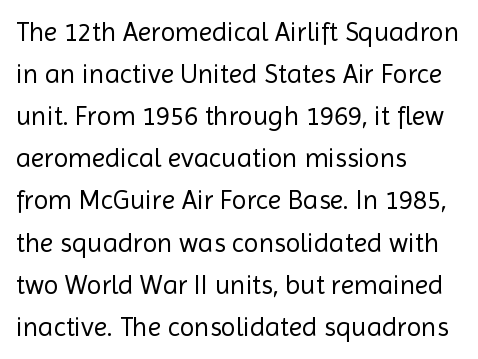
The image shows 27 px text type, upright; set left-aligned, normal line spacing (1.56x), normal letter spacing, not underlined.
